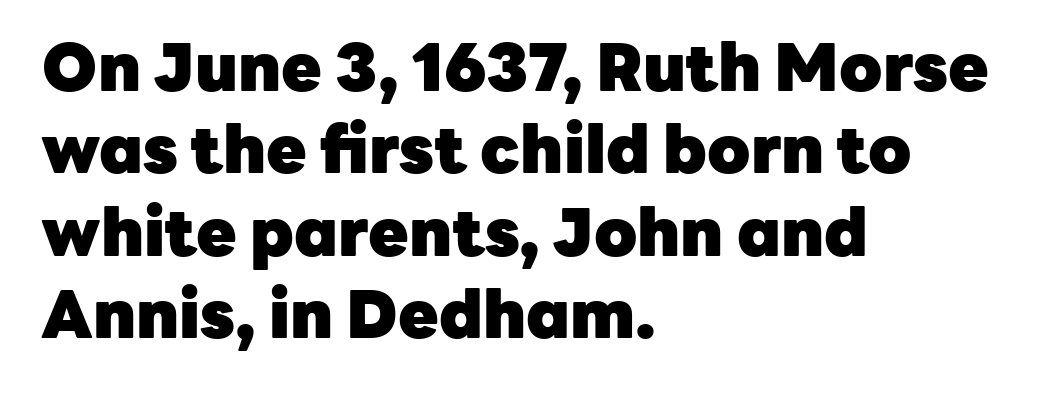
The image shows 66 px heavy sans-serif type, upright; set left-aligned, normal line spacing (1.25x), normal letter spacing, not underlined; low stroke contrast and a medium x-height.
